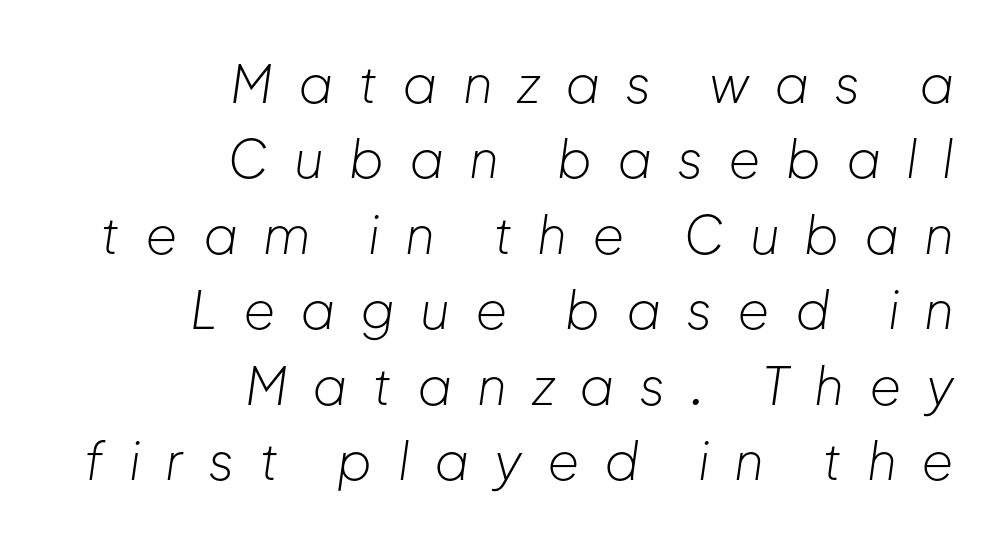
Q: Is the text bold? A: No.
Q: Is the text italic (slanted)? A: Yes, it leans right by about 8 degrees.
Q: Is the text underlined? A: No.
Q: How is the paragraph aligned? A: Right-aligned.
Q: Is the spacing between letters normal or unusually wide? A: Unusually wide.
Q: Is the spacing between lines tight, normal or loose? A: Normal.
Q: Width (condensed, normal, or wide)? A: Normal.
Q: Stroke contrast? A: Low.
Q: x-height? A: Medium.
Q: Monospaced? A: No.
